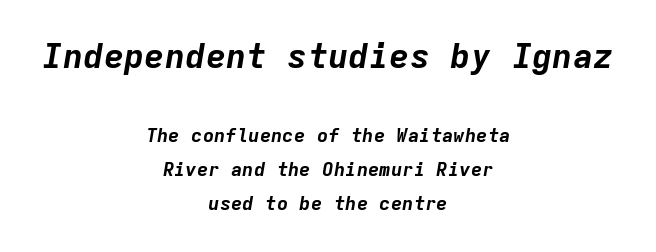
The image shows 34 px bold type, italic (leaning right), monospaced; set centered, line spacing 1.79x, normal letter spacing, not underlined; the first (top) block is 1.79x larger; low stroke contrast and a medium x-height.
